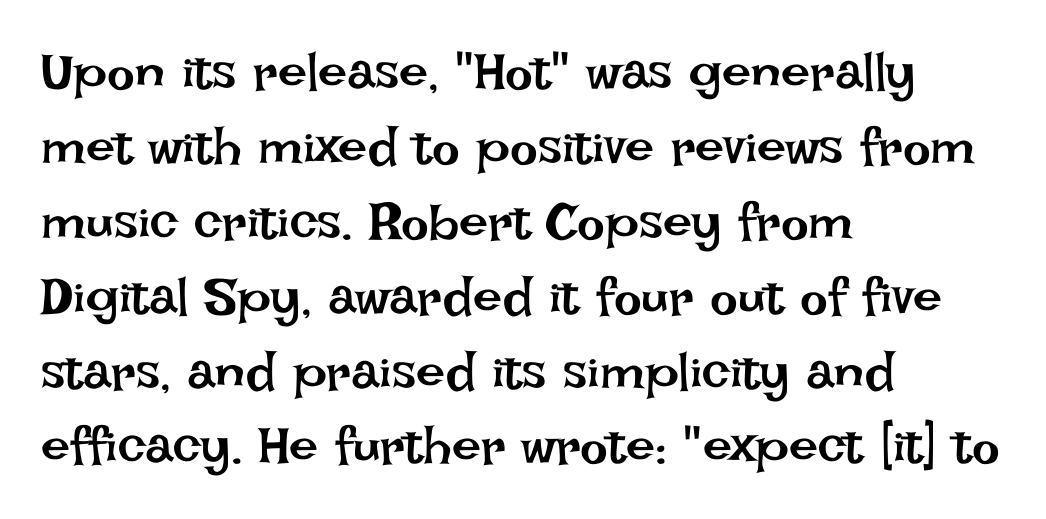
Q: Is the text bold? A: No.
Q: Is the text italic (slanted)? A: No, it is upright.
Q: Is the text underlined? A: No.
Q: How is the paragraph aligned? A: Left-aligned.
Q: Is the spacing between letters normal or unusually wide? A: Normal.
Q: Is the spacing between lines tight, normal or loose? A: Normal.
Q: Width (condensed, normal, or wide)? A: Normal.
Q: Stroke contrast? A: Low.
Q: x-height? A: Large.
Q: Monospaced? A: No.
